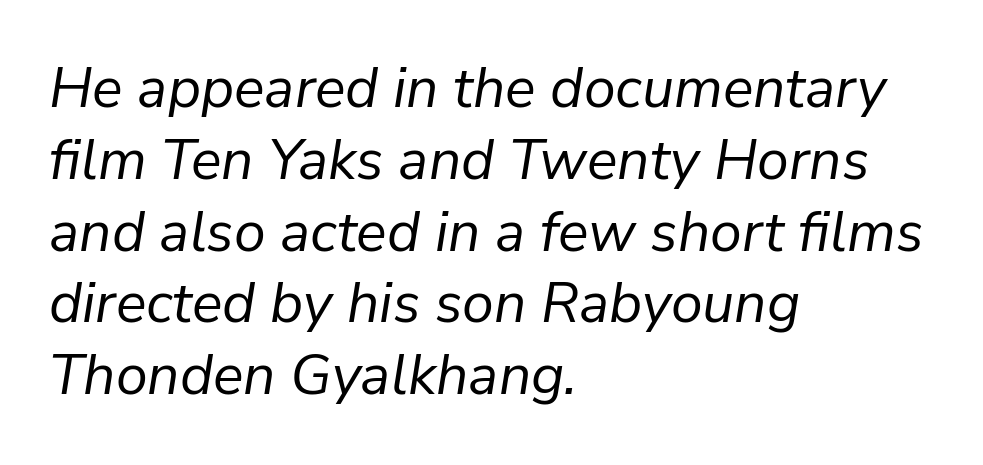
Q: Is the text bold? A: No.
Q: Is the text italic (slanted)? A: Yes, it leans right by about 9 degrees.
Q: Is the text underlined? A: No.
Q: How is the paragraph aligned? A: Left-aligned.
Q: Is the spacing between letters normal or unusually wide? A: Normal.
Q: Is the spacing between lines tight, normal or loose? A: Normal.
Q: Width (condensed, normal, or wide)? A: Normal.
Q: Stroke contrast? A: Low.
Q: x-height? A: Medium.
Q: Monospaced? A: No.
